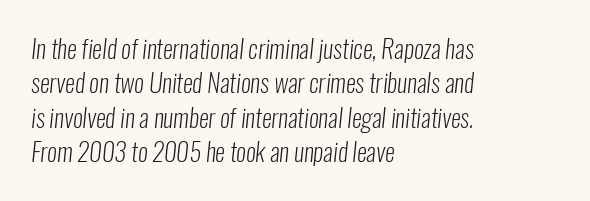
Q: Is the text bold? A: No.
Q: Is the text underlined? A: No.
Q: How is the paragraph aligned? A: Left-aligned.
Q: Is the spacing between letters normal or unusually wide? A: Normal.
Q: Is the spacing between lines tight, normal or loose? A: Normal.
